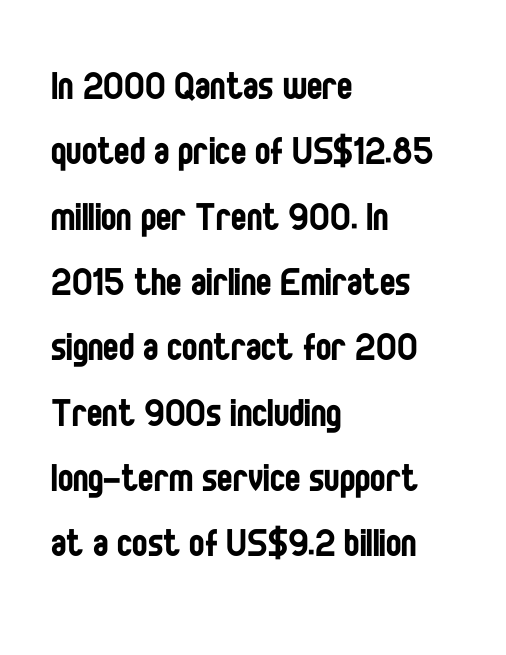
{"serif": "no", "italic": "no", "bold": "no", "weight": "regular", "width": "condensed", "stroke_contrast": "low", "x_height": "large", "monospaced": "no", "underline": "no", "align": "left", "line_spacing": "normal", "line_spacing_ratio": 1.42, "letter_spacing": "normal", "letter_spacing_em": 0.0, "glyph_px": 46}
